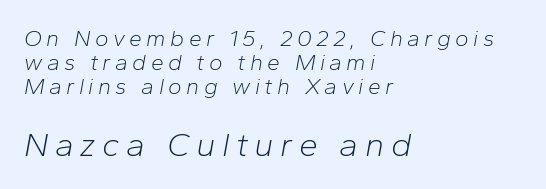
The image shows 34 px light type, italic (leaning right); set left-aligned, tight line spacing (1.04x), not underlined; the second (bottom) block is 1.48x larger; low stroke contrast and a medium x-height.
